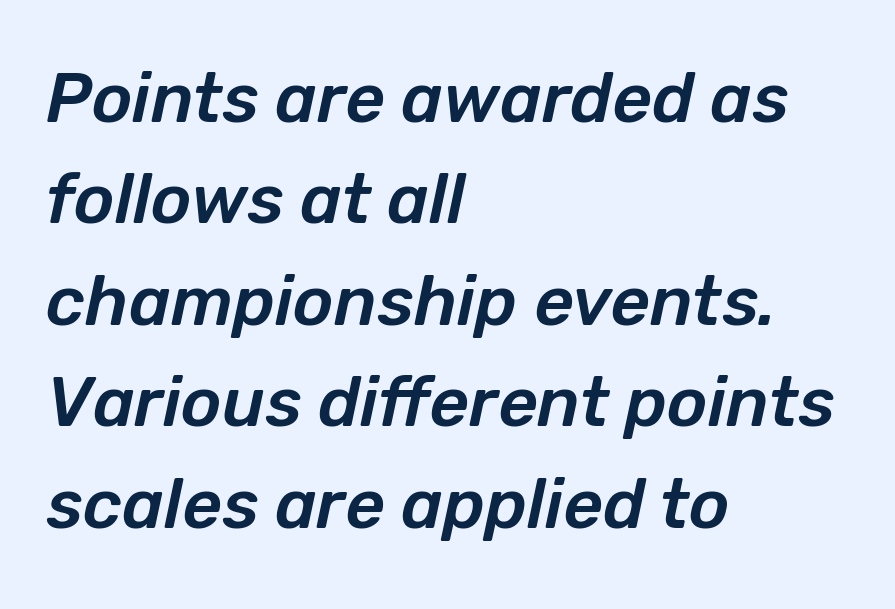
{"italic": "yes", "lean": "right", "slant_degrees": 12, "width": "normal", "stroke_contrast": "low", "x_height": "medium", "monospaced": "no", "underline": "no", "align": "left", "line_spacing": "normal", "line_spacing_ratio": 1.47, "letter_spacing": "normal", "letter_spacing_em": 0.0, "glyph_px": 69}
